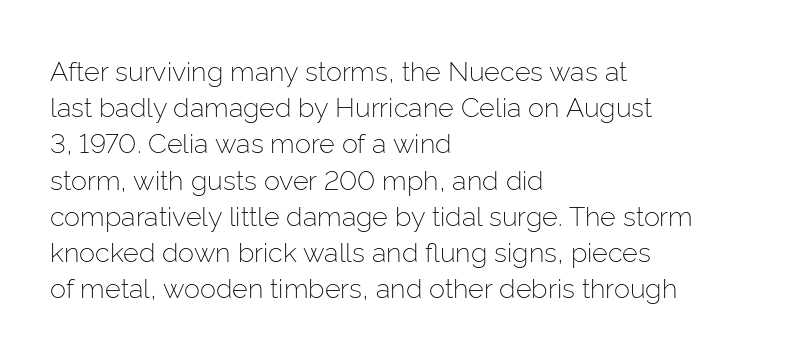
{"italic": "no", "bold": "no", "underline": "no", "align": "left", "line_spacing": "normal", "line_spacing_ratio": 1.34, "letter_spacing": "normal", "letter_spacing_em": 0.0, "glyph_px": 27}
